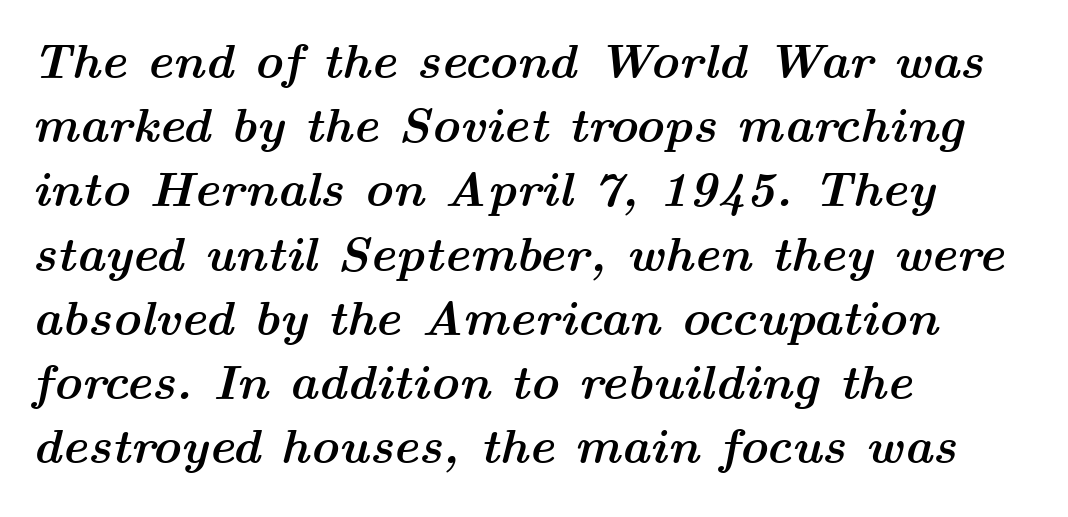
Spacing verdict: proportional, widths tailored to each character. This rendering leaves character spacing at its baseline value. Is the block centered? No — it sits flush against the left margin. A normal amount of white space separates one row of letters from the next.
